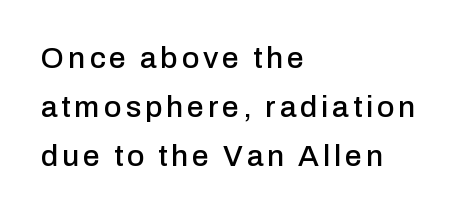
Left-aligned paragraph, ragged on the right. Observe the absence of serifs on each vertical stroke in this sample. No italicization has been applied; the sample stays upright. Whoever set this chose a conventional vertical rhythm. A typesetter would call this proportional, since set widths differ per character.
